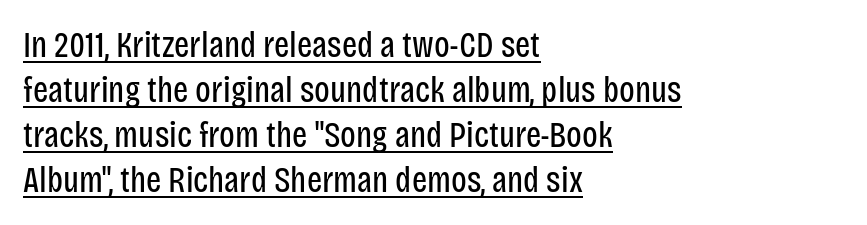
Q: Is the text bold? A: No.
Q: Is the text italic (slanted)? A: No, it is upright.
Q: Is the typeface a serif or a sans-serif typeface? A: Sans-serif.
Q: Is the text underlined? A: Yes.
Q: How is the paragraph aligned? A: Left-aligned.
Q: Is the spacing between letters normal or unusually wide? A: Normal.
Q: Is the spacing between lines tight, normal or loose? A: Normal.
Q: Width (condensed, normal, or wide)? A: Condensed.
Q: Stroke contrast? A: Low.
Q: x-height? A: Large.
Q: Monospaced? A: No.
